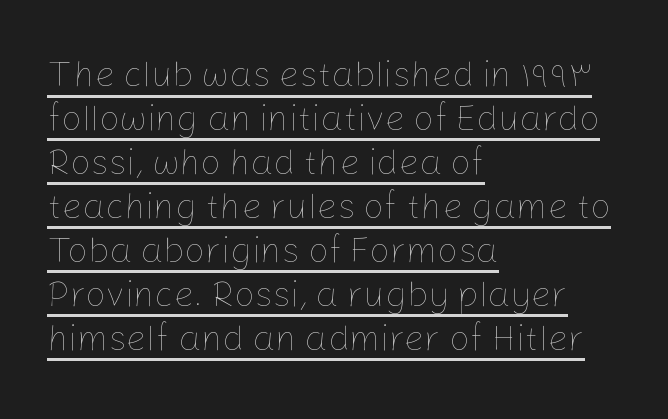
Q: Is the text bold? A: No.
Q: Is the text italic (slanted)? A: No, it is upright.
Q: Is the text underlined? A: Yes.
Q: How is the paragraph aligned? A: Left-aligned.
Q: Is the spacing between letters normal or unusually wide? A: Normal.
Q: Width (condensed, normal, or wide)? A: Normal.
Q: Stroke contrast? A: Low.
Q: x-height? A: Medium.
Q: Monospaced? A: No.
